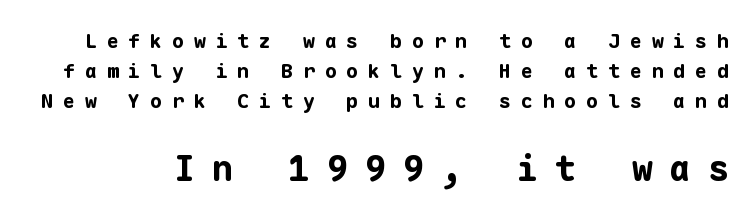
Q: Is the text bold? A: Yes.
Q: Is the text italic (slanted)? A: No, it is upright.
Q: Is the typeface a serif or a sans-serif typeface? A: Sans-serif.
Q: Is the text underlined? A: No.
Q: Is the spacing between letters normal or unusually wide? A: Unusually wide.
Q: Is the spacing between lines tight, normal or loose? A: Normal.
Q: Which block of text is set in a larger size, the first (top) or the second (bottom)? A: The second (bottom) one.
Q: Width (condensed, normal, or wide)? A: Normal.
Q: Stroke contrast? A: Low.
Q: x-height? A: Medium.
Q: Monospaced? A: Yes.
